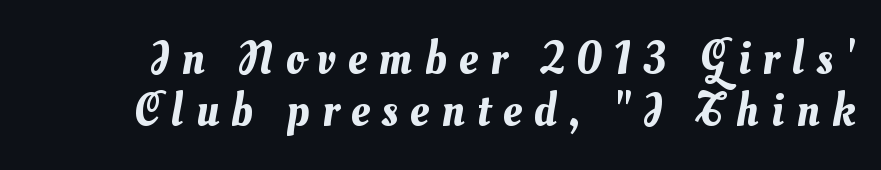
The image shows 46 px text type; set tight line spacing (1.14x), unusually wide letter spacing (+0.27 em), not underlined; medium stroke contrast and a small x-height.
